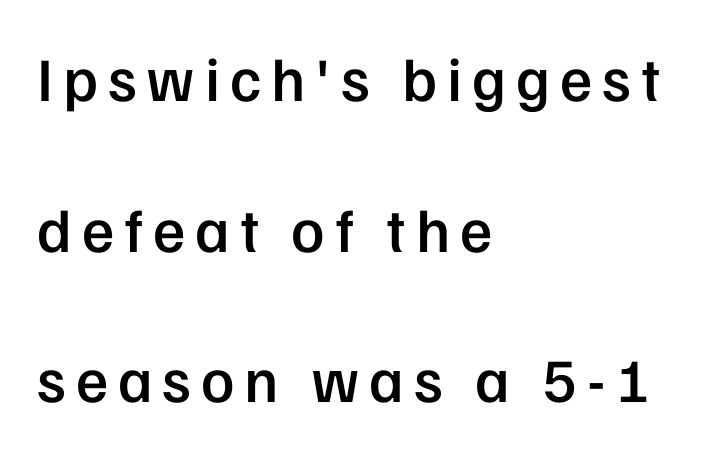
The image shows 62 px semibold sans-serif type, upright; set left-aligned, loose line spacing (2.43x), not underlined; low stroke contrast and a medium x-height.
